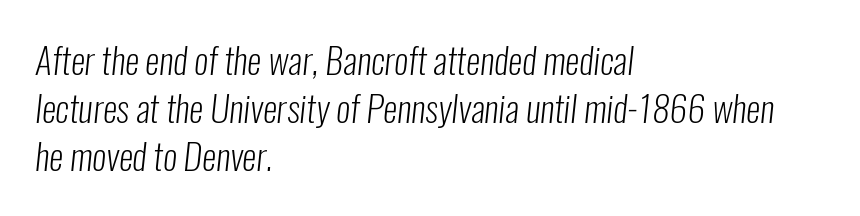
{"serif": "no", "bold": "no", "weight": "light", "width": "condensed", "stroke_contrast": "low", "x_height": "medium", "monospaced": "no", "underline": "no", "align": "left", "line_spacing": "normal", "line_spacing_ratio": 1.33, "letter_spacing": "normal", "letter_spacing_em": 0.0, "glyph_px": 36}
